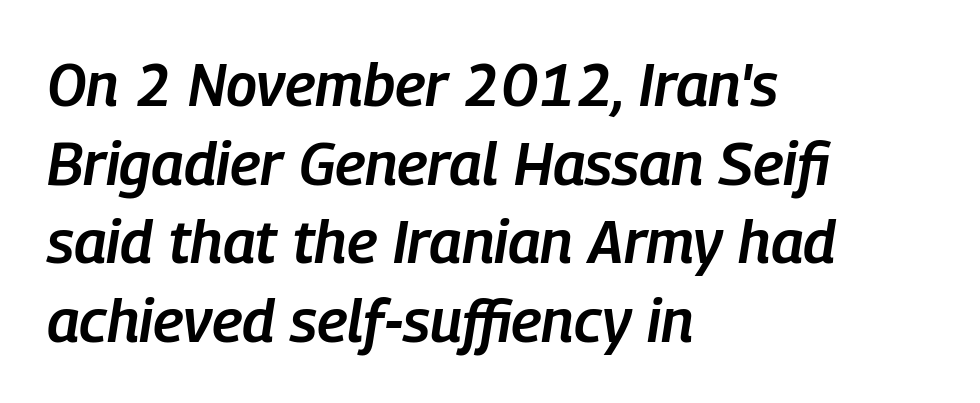
No word sits above an underline. Does extra space separate the letters? No, they use regular spacing. Caption: semibold face, moderately heavy strokes. Varying glyph widths throughout — classic text-font behaviour.
